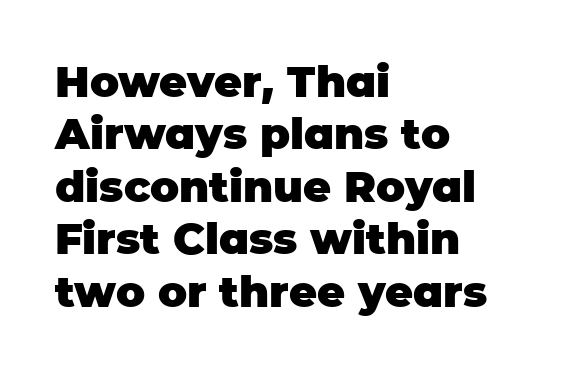
The image shows 43 px heavy sans-serif type, upright; set left-aligned, line spacing 1.22x, normal letter spacing, not underlined; low stroke contrast and a large x-height.
